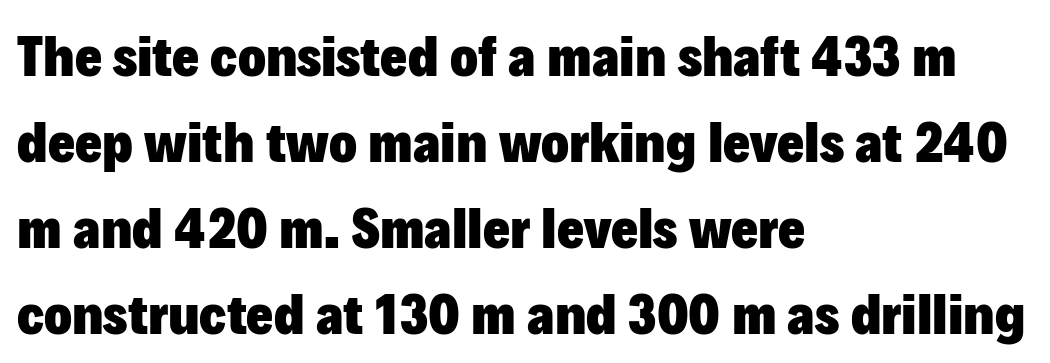
The rendering uses natural spacing where letterforms have individual widths. Baseline-to-baseline distance is the conventional proportion of letter height. The area under the type is left untouched. This is sans-serif lettering, the kind often seen on screens and signage. This sample uses plain, unmodified letter spacing.
